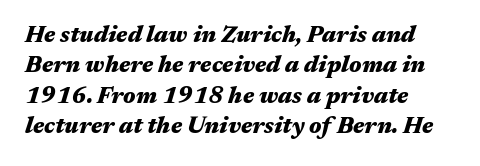
Every row of glyphs begins at an identical x-position on the left. Caption: standard tracking, unaltered. Check the space under the baseline: it is left empty. Emphasis-style slanted type is in use. Vertical spacing — default. Heavy-handed strokes throughout: this text is bold.
